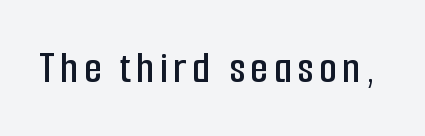
{"serif": "no", "italic": "no", "width": "condensed", "stroke_contrast": "low", "x_height": "medium", "monospaced": "no", "underline": "no", "glyph_px": 47}
